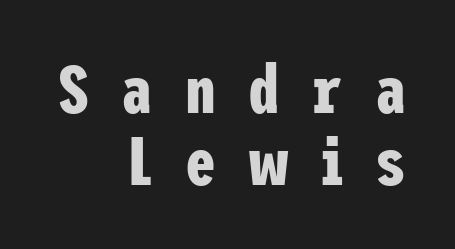
{"serif": "no", "italic": "no", "bold": "yes", "weight": "bold", "width": "condensed", "stroke_contrast": "low", "x_height": "medium", "underline": "no", "align": "right", "line_spacing": "tight", "line_spacing_ratio": 1.04, "letter_spacing": "wide", "letter_spacing_em": 0.47, "glyph_px": 69}
